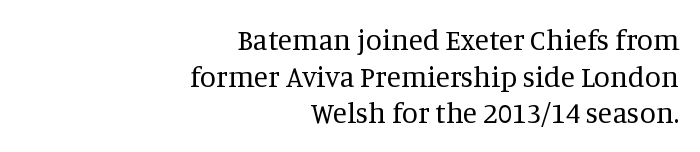
Q: Is the text bold? A: No.
Q: Is the text italic (slanted)? A: No, it is upright.
Q: Is the typeface a serif or a sans-serif typeface? A: Serif.
Q: Is the text underlined? A: No.
Q: How is the paragraph aligned? A: Right-aligned.
Q: Is the spacing between letters normal or unusually wide? A: Normal.
Q: Is the spacing between lines tight, normal or loose? A: Normal.
Q: Width (condensed, normal, or wide)? A: Normal.
Q: Stroke contrast? A: Medium.
Q: x-height? A: Large.
Q: Monospaced? A: No.
